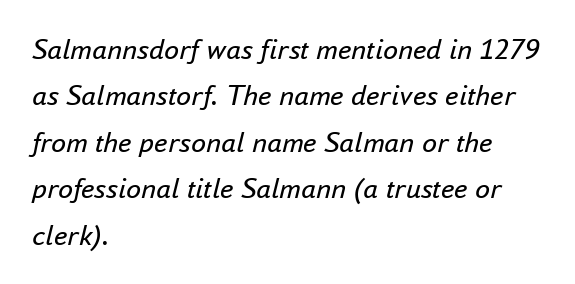
Q: Is the text bold? A: No.
Q: Is the text italic (slanted)? A: Yes, it leans right by about 16 degrees.
Q: Is the text underlined? A: No.
Q: How is the paragraph aligned? A: Left-aligned.
Q: Is the spacing between letters normal or unusually wide? A: Normal.
Q: Is the spacing between lines tight, normal or loose? A: Normal.
Q: Width (condensed, normal, or wide)? A: Normal.
Q: Stroke contrast? A: Low.
Q: x-height? A: Small.
Q: Monospaced? A: No.
